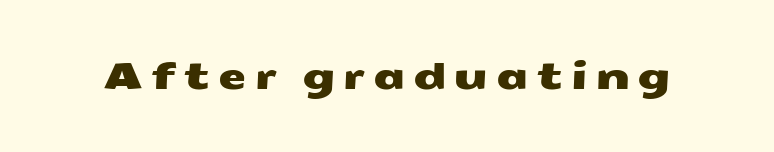
The image shows 36 px wide sans-serif type; set unusually wide letter spacing (+0.22 em), not underlined; medium stroke contrast and a medium x-height.
